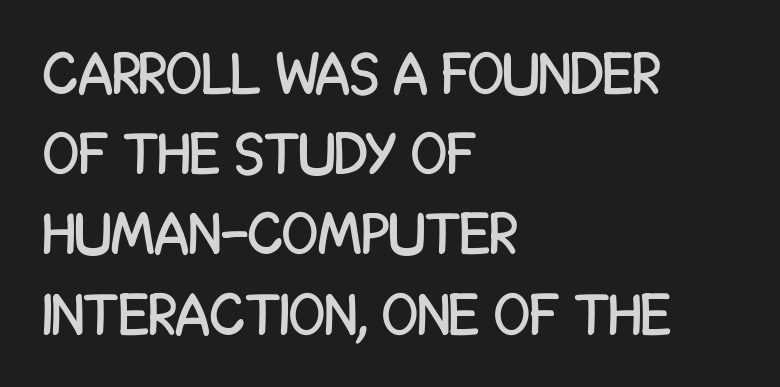
The image shows 59 px condensed sans-serif type, upright; set left-aligned, normal line spacing (1.36x), normal letter spacing, not underlined; low stroke contrast and a large x-height.
